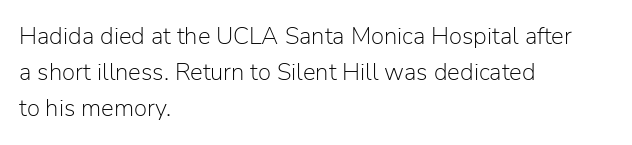
{"italic": "no", "bold": "no", "underline": "no", "align": "left", "line_spacing": "normal", "line_spacing_ratio": 1.51, "letter_spacing": "normal", "letter_spacing_em": 0.0, "glyph_px": 24}
